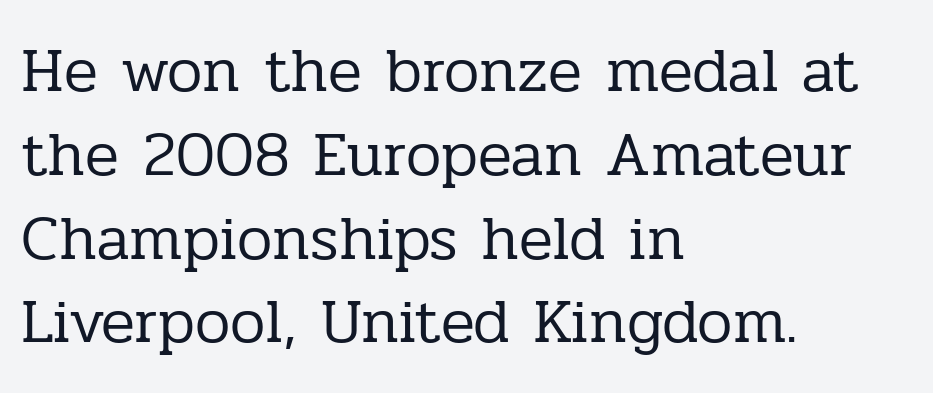
The image shows 63 px regular-weight serif type, upright; set left-aligned, normal line spacing (1.33x), normal letter spacing, not underlined; low stroke contrast and a medium x-height.
